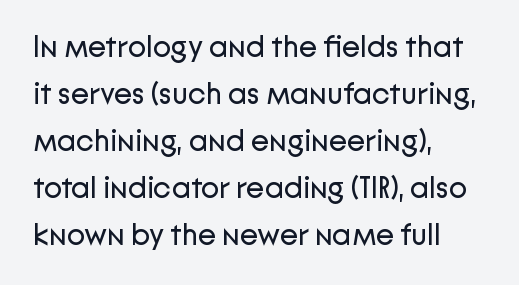
Q: Is the text bold? A: No.
Q: Is the text italic (slanted)? A: No, it is upright.
Q: Is the typeface a serif or a sans-serif typeface? A: Sans-serif.
Q: Is the text underlined? A: No.
Q: How is the paragraph aligned? A: Left-aligned.
Q: Is the spacing between letters normal or unusually wide? A: Normal.
Q: Is the spacing between lines tight, normal or loose? A: Normal.
Q: Width (condensed, normal, or wide)? A: Normal.
Q: Stroke contrast? A: Low.
Q: x-height? A: Medium.
Q: Monospaced? A: No.
